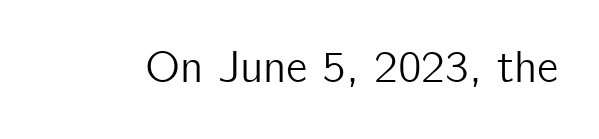
Q: Is the text italic (slanted)? A: No, it is upright.
Q: Is the typeface a serif or a sans-serif typeface? A: Sans-serif.
Q: Is the text underlined? A: No.
Q: Is the spacing between letters normal or unusually wide? A: Normal.
Q: Width (condensed, normal, or wide)? A: Normal.
Q: Stroke contrast? A: Low.
Q: x-height? A: Medium.
Q: Monospaced? A: No.
